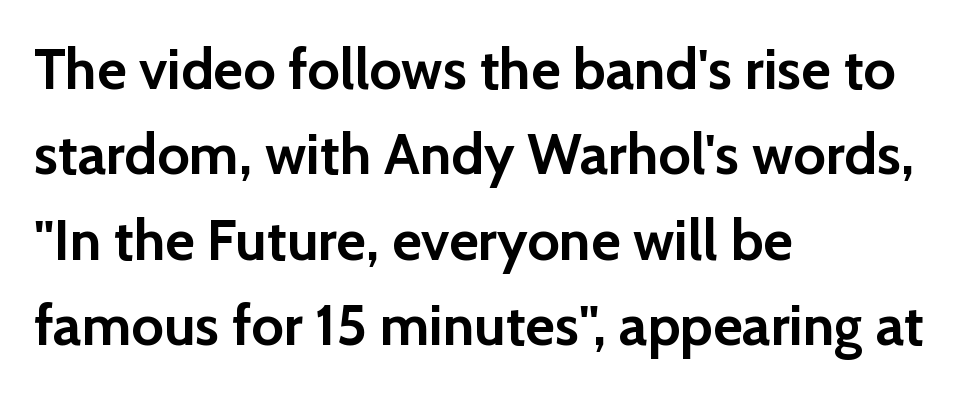
Q: Is the text bold? A: Yes.
Q: Is the text italic (slanted)? A: No, it is upright.
Q: Is the typeface a serif or a sans-serif typeface? A: Sans-serif.
Q: Is the text underlined? A: No.
Q: How is the paragraph aligned? A: Left-aligned.
Q: Is the spacing between letters normal or unusually wide? A: Normal.
Q: Is the spacing between lines tight, normal or loose? A: Normal.
Q: Width (condensed, normal, or wide)? A: Normal.
Q: Stroke contrast? A: Low.
Q: x-height? A: Medium.
Q: Monospaced? A: No.
